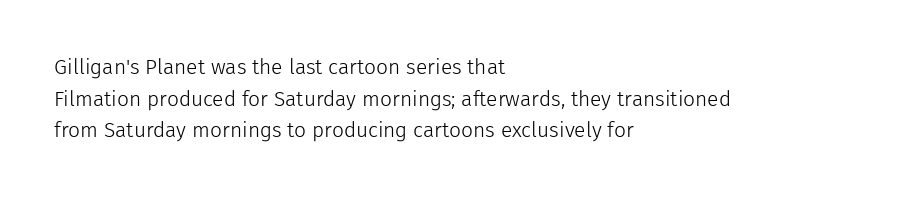
{"italic": "no", "bold": "no", "underline": "no", "align": "left", "line_spacing": "normal", "line_spacing_ratio": 1.51, "letter_spacing": "normal", "letter_spacing_em": 0.0, "glyph_px": 21}
